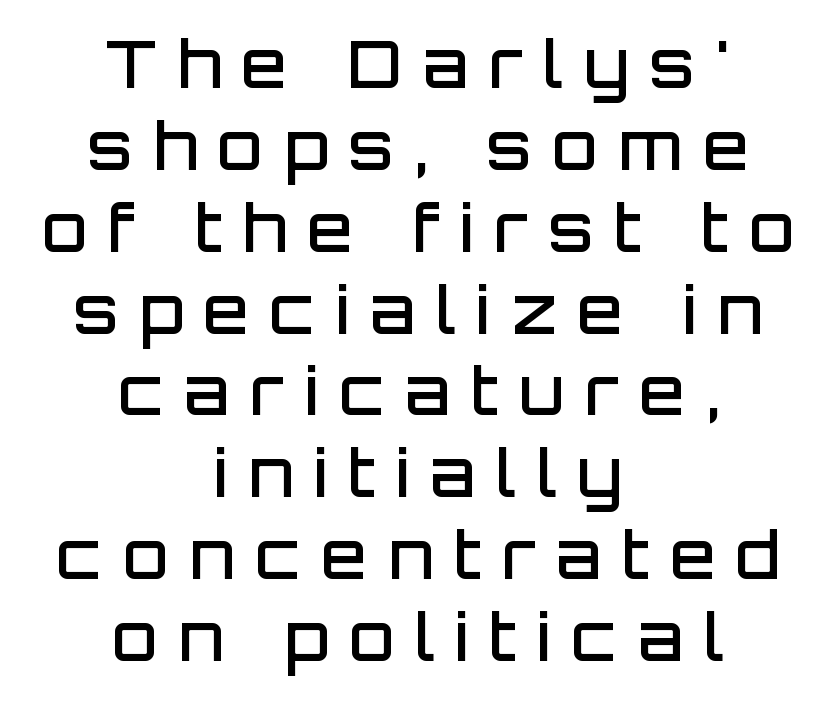
The image shows 66 px semibold sans-serif type, upright; set centered, line spacing 1.24x, unusually wide letter spacing (+0.31 em), not underlined; low stroke contrast and a large x-height.
